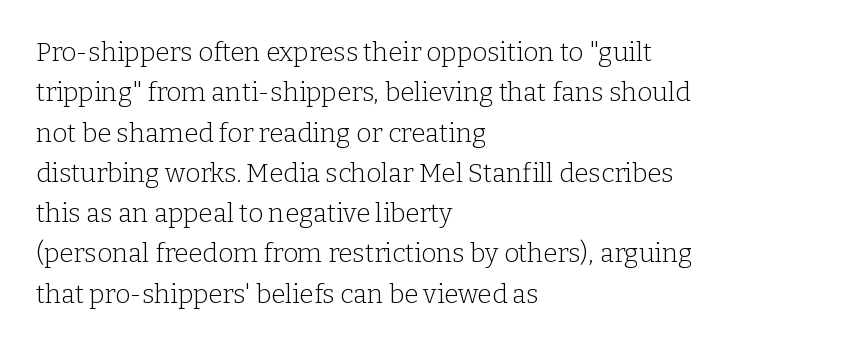
{"italic": "no", "bold": "no", "underline": "no", "align": "left", "line_spacing": "normal", "line_spacing_ratio": 1.55, "letter_spacing": "normal", "letter_spacing_em": 0.0, "glyph_px": 26}
